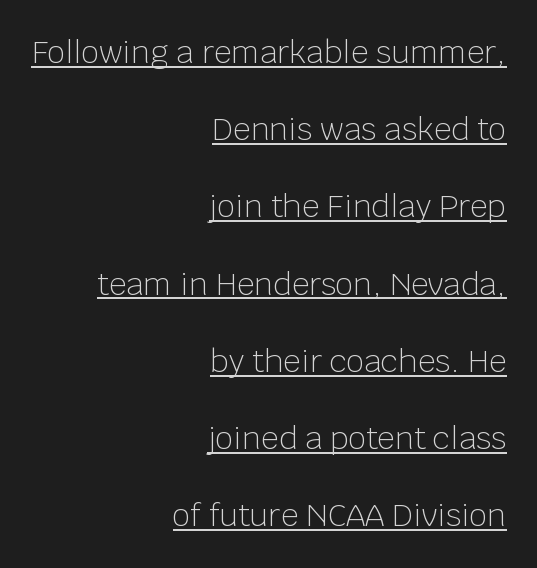
The image shows 31 px light sans-serif type, upright; set right-aligned, loose line spacing (2.49x), normal letter spacing, underlined; low stroke contrast and a large x-height.
